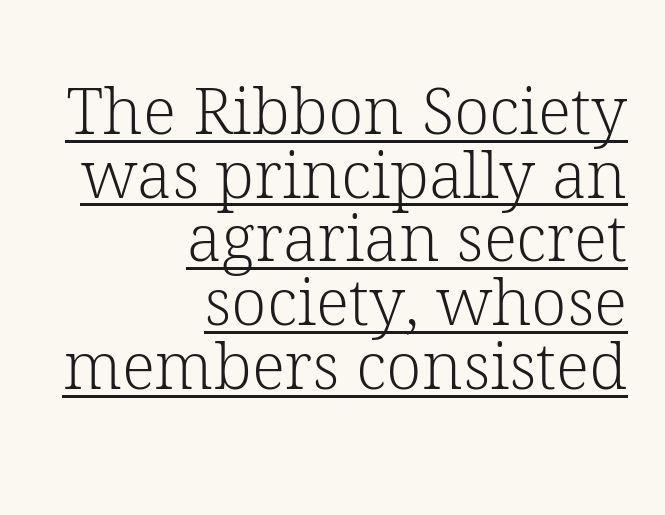
Q: Is the text bold? A: No.
Q: Is the text italic (slanted)? A: No, it is upright.
Q: Is the typeface a serif or a sans-serif typeface? A: Serif.
Q: Is the text underlined? A: Yes.
Q: How is the paragraph aligned? A: Right-aligned.
Q: Is the spacing between letters normal or unusually wide? A: Normal.
Q: Is the spacing between lines tight, normal or loose? A: Tight.
Q: Width (condensed, normal, or wide)? A: Normal.
Q: Stroke contrast? A: Low.
Q: x-height? A: Medium.
Q: Monospaced? A: No.
